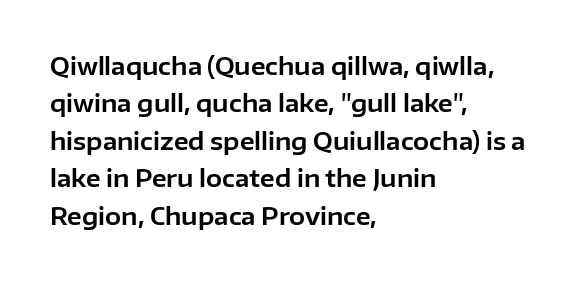
{"italic": "no", "underline": "no", "align": "left", "line_spacing": "normal", "line_spacing_ratio": 1.56, "letter_spacing": "normal", "letter_spacing_em": 0.0, "glyph_px": 24}
